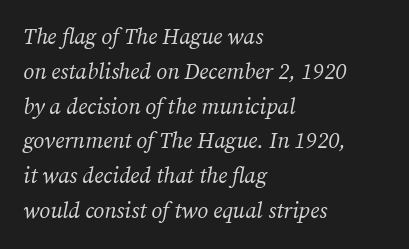
{"italic": "yes", "lean": "right", "slant_degrees": 12, "bold": "no", "underline": "no", "align": "left", "line_spacing": "normal", "line_spacing_ratio": 1.58, "letter_spacing": "normal", "letter_spacing_em": 0.0, "glyph_px": 22}
